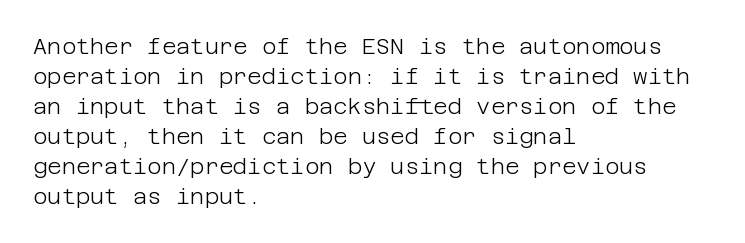
{"italic": "no", "bold": "no", "underline": "no", "align": "left", "line_spacing": "normal", "line_spacing_ratio": 1.36, "letter_spacing": "normal", "letter_spacing_em": 0.0, "glyph_px": 22}
